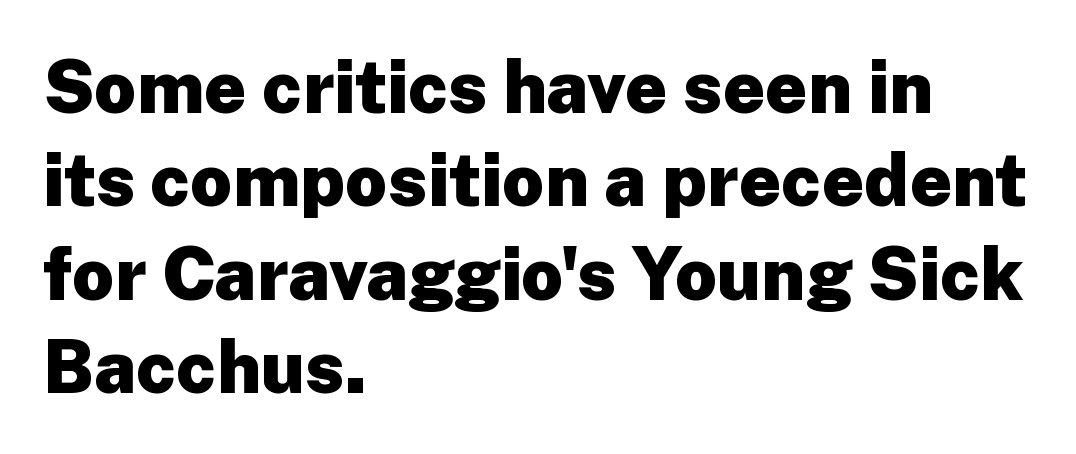
The image shows 73 px heavy sans-serif type, upright; set left-aligned, normal line spacing (1.28x), normal letter spacing, not underlined; low stroke contrast and a medium x-height.
